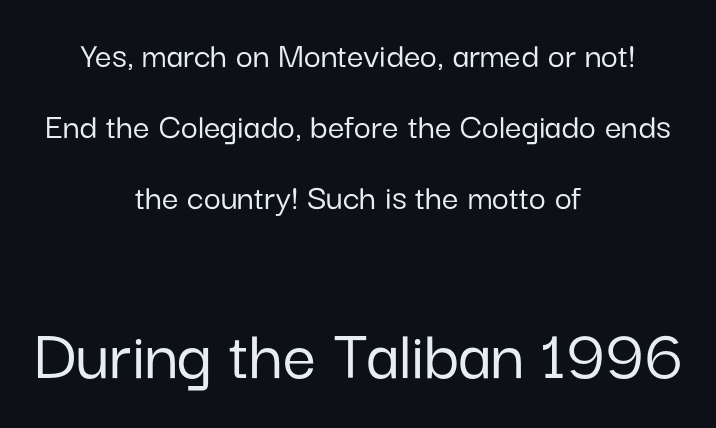
The image shows 74 px sans-serif type, upright; set centered, loose line spacing (1.92x), normal letter spacing, not underlined; the second (bottom) block is 2.0x larger; low stroke contrast and a medium x-height.
